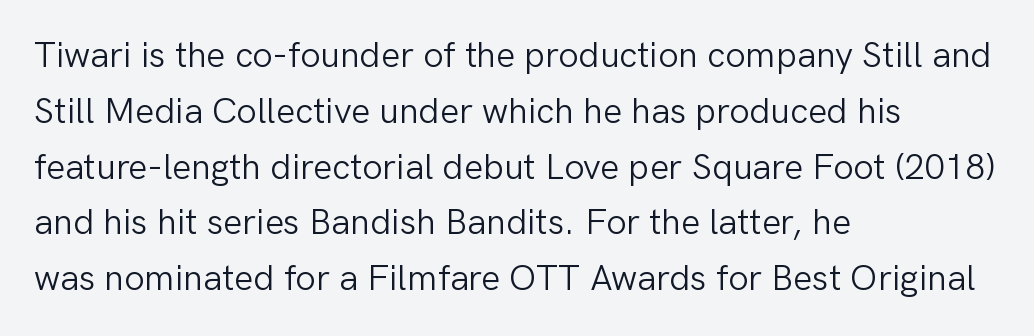
{"serif": "no", "italic": "no", "bold": "no", "weight": "light", "width": "normal", "stroke_contrast": "low", "x_height": "medium", "monospaced": "no", "underline": "no", "align": "left", "line_spacing": "normal", "line_spacing_ratio": 1.55, "letter_spacing": "normal", "letter_spacing_em": 0.0, "glyph_px": 36}
